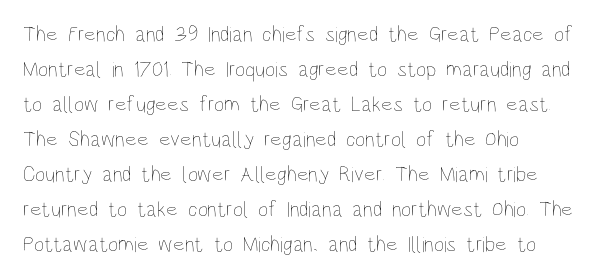
{"italic": "no", "bold": "no", "underline": "no", "align": "left", "line_spacing": "normal", "line_spacing_ratio": 1.59, "letter_spacing": "normal", "letter_spacing_em": 0.0, "glyph_px": 22}
